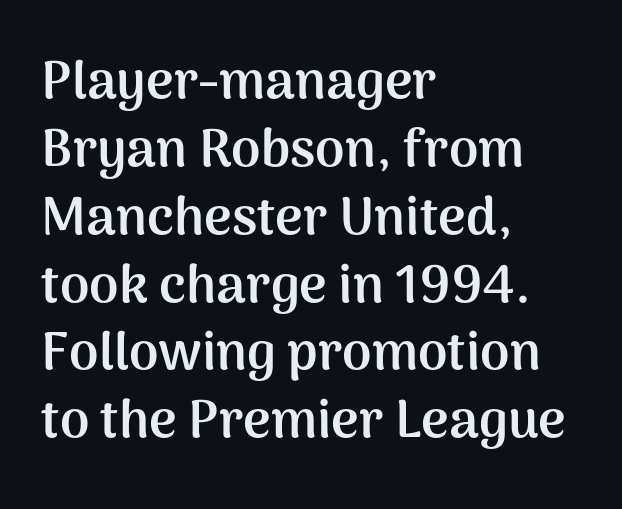
Grotesque or geometric, the face here clearly has no serifs. This sample has the flowing, uneven cadence of proportional lettering. The strokes are fattened all the way to bold. Normally led — the rows are evenly, conventionally spaced.
